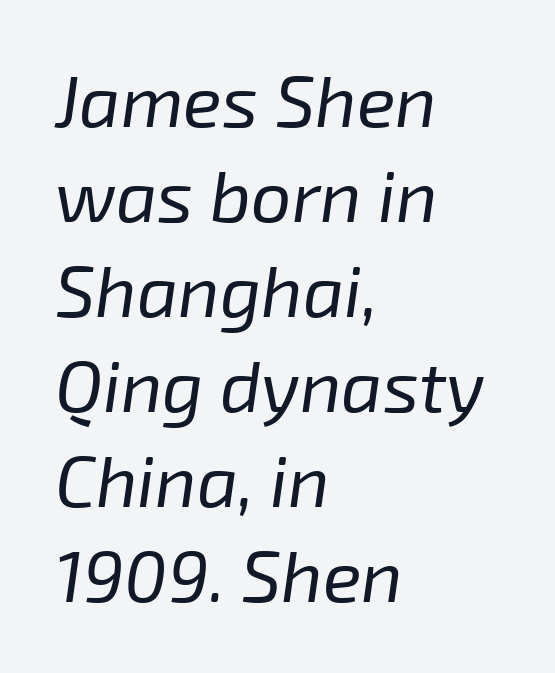
The image shows 72 px regular-weight type, italic (leaning right); set left-aligned, normal line spacing (1.32x), normal letter spacing, not underlined; low stroke contrast and a medium x-height.
